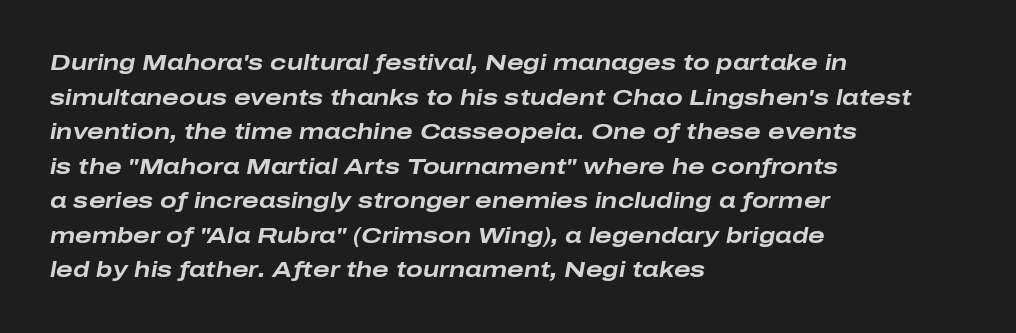
Q: Is the text bold? A: Yes.
Q: Is the text italic (slanted)? A: Yes, it leans right by about 10 degrees.
Q: Is the text underlined? A: No.
Q: How is the paragraph aligned? A: Left-aligned.
Q: Is the spacing between letters normal or unusually wide? A: Normal.
Q: Is the spacing between lines tight, normal or loose? A: Normal.
